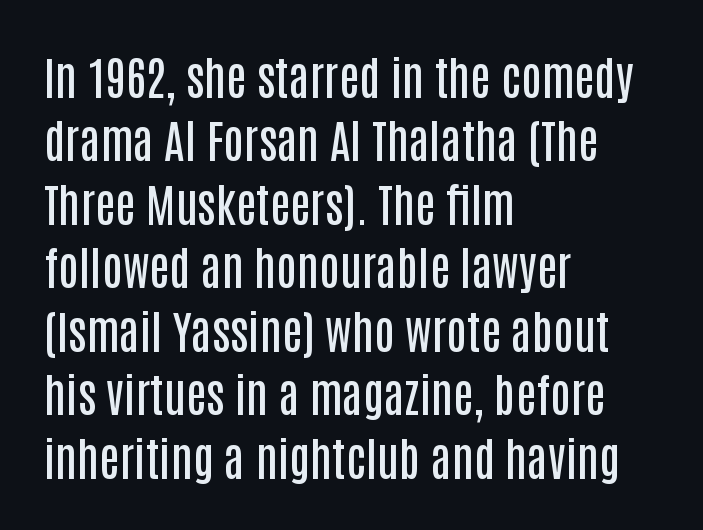
The image shows 46 px semibold, condensed sans-serif type, upright; set left-aligned, normal line spacing (1.38x), normal letter spacing, not underlined; low stroke contrast and a large x-height.
